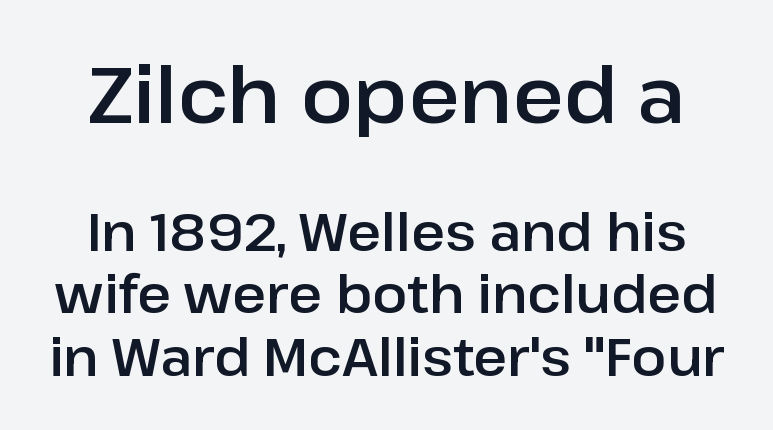
The image shows 78 px sans-serif type, upright; set line spacing 1.2x, normal letter spacing, not underlined; the first (top) block is 1.5x larger; low stroke contrast and a medium x-height.
